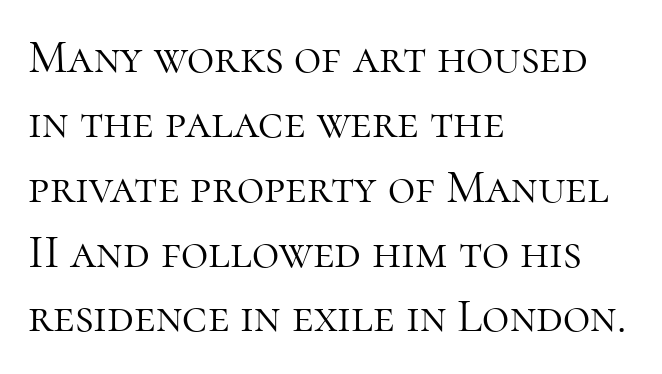
Q: Is the text bold? A: No.
Q: Is the text italic (slanted)? A: No, it is upright.
Q: Is the typeface a serif or a sans-serif typeface? A: Serif.
Q: Is the text underlined? A: No.
Q: How is the paragraph aligned? A: Left-aligned.
Q: Is the spacing between letters normal or unusually wide? A: Normal.
Q: Is the spacing between lines tight, normal or loose? A: Normal.
Q: Width (condensed, normal, or wide)? A: Normal.
Q: Stroke contrast? A: High.
Q: x-height? A: Medium.
Q: Monospaced? A: No.
